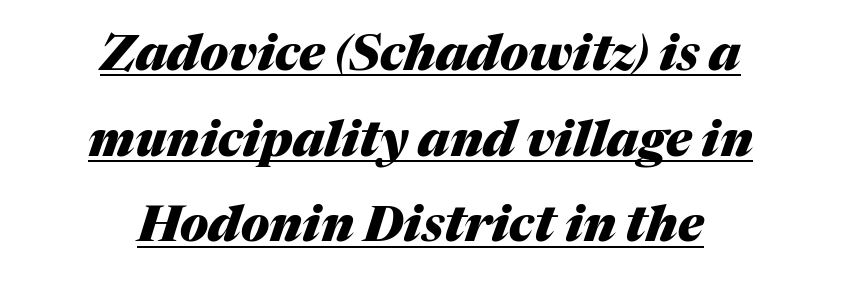
{"italic": "yes", "lean": "right", "slant_degrees": 17, "bold": "yes", "weight": "heavy", "width": "normal", "stroke_contrast": "medium", "x_height": "medium", "monospaced": "no", "underline": "yes", "align": "center", "line_spacing_ratio": 1.75, "letter_spacing": "normal", "letter_spacing_em": 0.0, "glyph_px": 49}
